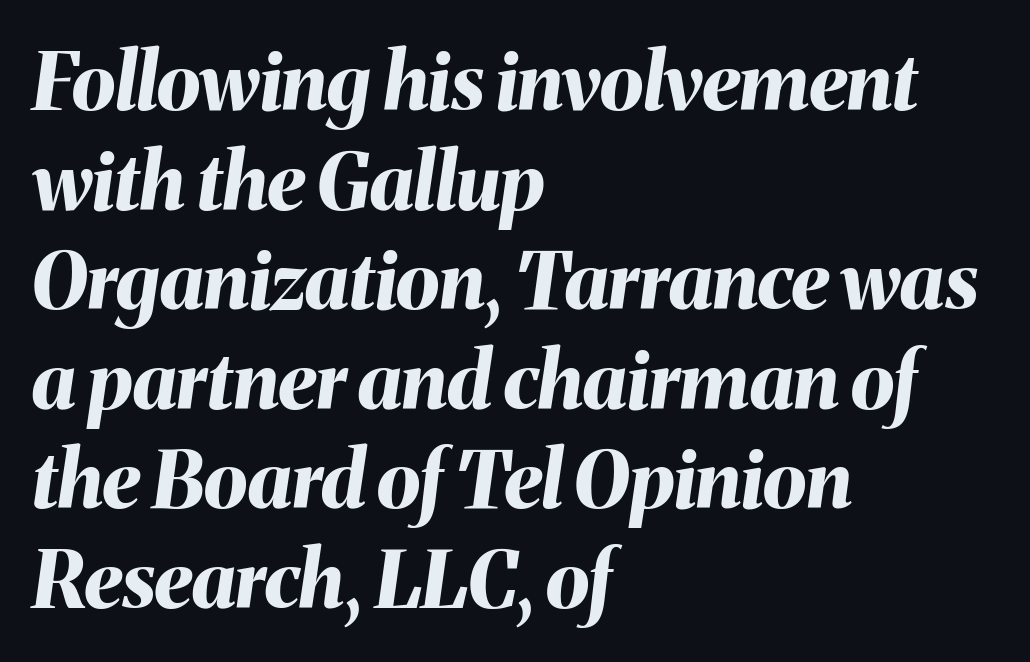
Q: Is the text bold? A: Yes.
Q: Is the text italic (slanted)? A: Yes, it leans right by about 8 degrees.
Q: Is the text underlined? A: No.
Q: How is the paragraph aligned? A: Left-aligned.
Q: Is the spacing between letters normal or unusually wide? A: Normal.
Q: Is the spacing between lines tight, normal or loose? A: Normal.
Q: Width (condensed, normal, or wide)? A: Normal.
Q: Stroke contrast? A: Medium.
Q: x-height? A: Medium.
Q: Monospaced? A: No.
